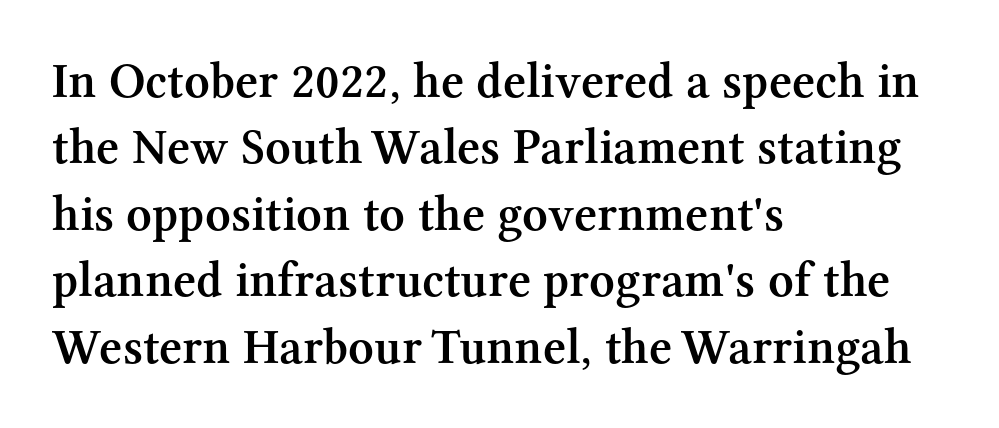
The image shows 50 px semibold serif type, upright; set left-aligned, normal line spacing (1.33x), normal letter spacing, not underlined; medium stroke contrast and a medium x-height.
